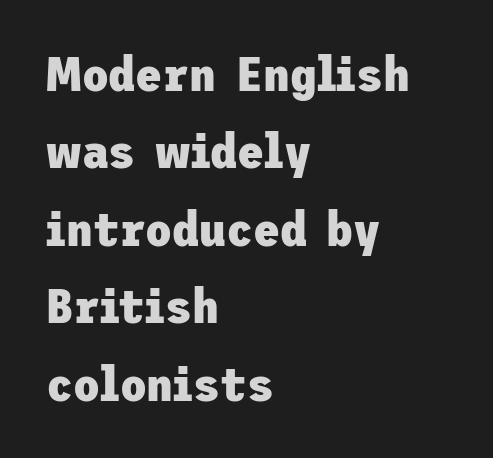
The image shows 49 px heavy sans-serif type, upright; set left-aligned, normal line spacing (1.58x), normal letter spacing, not underlined; low stroke contrast and a medium x-height.
